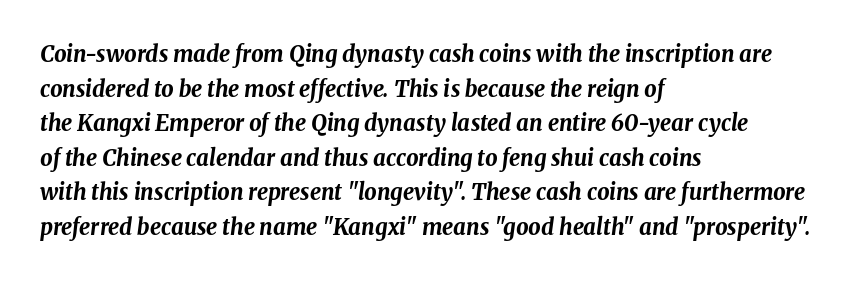
Successive baselines arrive at the customary interval. Each glyph is drawn with heavy, bold strokes. Nobody touched the tracking dial on this one. If you drew a line through each stem, it would be angled.
